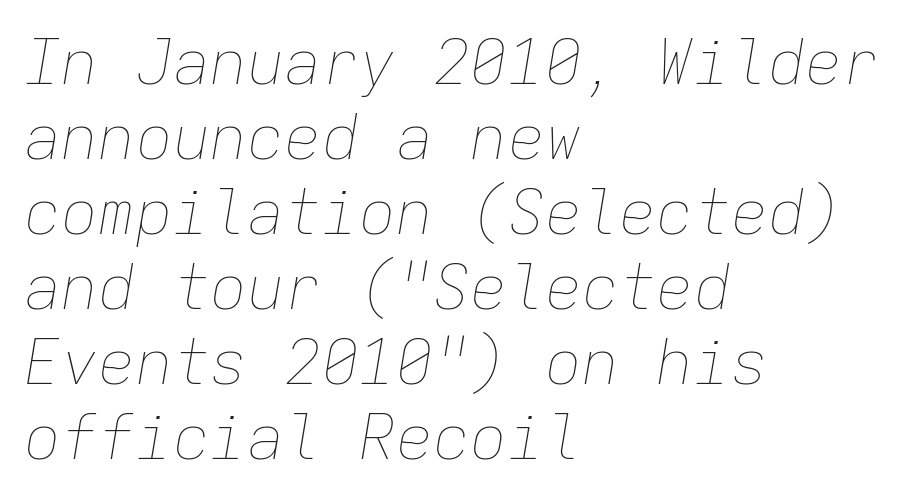
Q: Is the text bold? A: No.
Q: Is the text italic (slanted)? A: Yes, it leans right by about 9 degrees.
Q: Is the text underlined? A: No.
Q: How is the paragraph aligned? A: Left-aligned.
Q: Is the spacing between letters normal or unusually wide? A: Normal.
Q: Width (condensed, normal, or wide)? A: Normal.
Q: Stroke contrast? A: Low.
Q: x-height? A: Medium.
Q: Monospaced? A: Yes.
